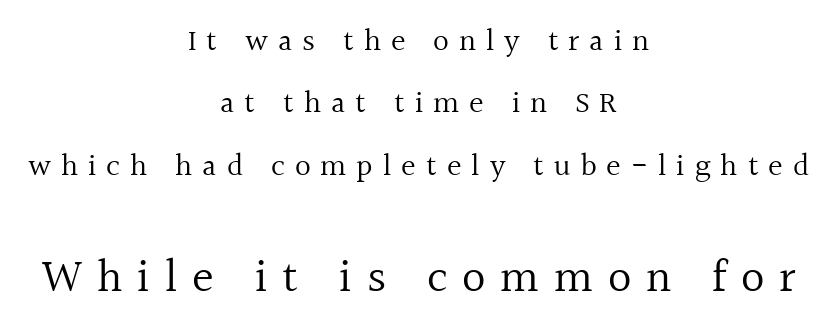
The image shows 46 px regular-weight serif type, upright; set centered, loose line spacing (2.01x), unusually wide letter spacing (+0.32 em), not underlined; the second (bottom) block is 1.48x larger; a medium x-height.
